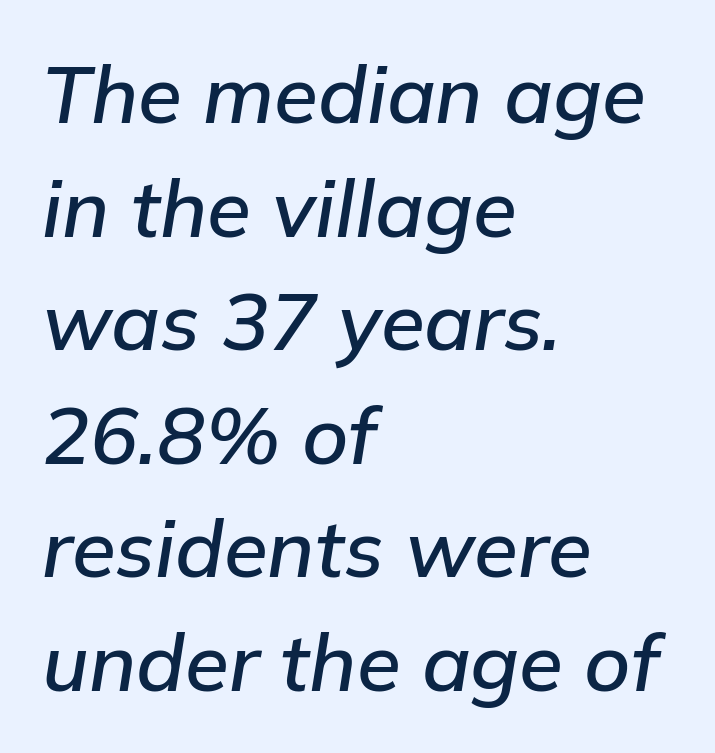
Q: Is the text italic (slanted)? A: Yes, it leans right by about 9 degrees.
Q: Is the text underlined? A: No.
Q: How is the paragraph aligned? A: Left-aligned.
Q: Is the spacing between letters normal or unusually wide? A: Normal.
Q: Is the spacing between lines tight, normal or loose? A: Normal.
Q: Width (condensed, normal, or wide)? A: Normal.
Q: Stroke contrast? A: Low.
Q: x-height? A: Medium.
Q: Monospaced? A: No.
